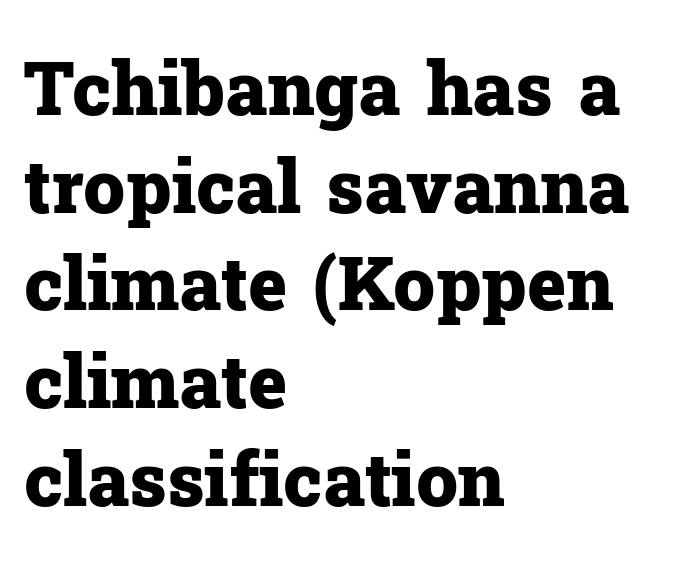
Q: Is the text bold? A: Yes.
Q: Is the text italic (slanted)? A: No, it is upright.
Q: Is the typeface a serif or a sans-serif typeface? A: Serif.
Q: Is the text underlined? A: No.
Q: How is the paragraph aligned? A: Left-aligned.
Q: Is the spacing between letters normal or unusually wide? A: Normal.
Q: Is the spacing between lines tight, normal or loose? A: Normal.
Q: Width (condensed, normal, or wide)? A: Normal.
Q: Stroke contrast? A: Low.
Q: x-height? A: Medium.
Q: Monospaced? A: No.
